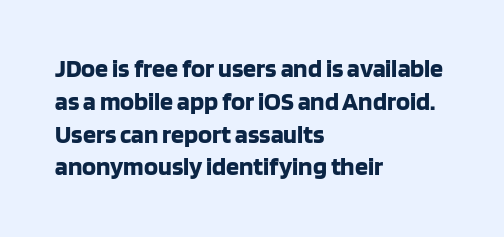
{"italic": "no", "bold": "yes", "underline": "no", "align": "left", "line_spacing": "normal", "line_spacing_ratio": 1.26, "letter_spacing": "normal", "letter_spacing_em": 0.0, "glyph_px": 26}
